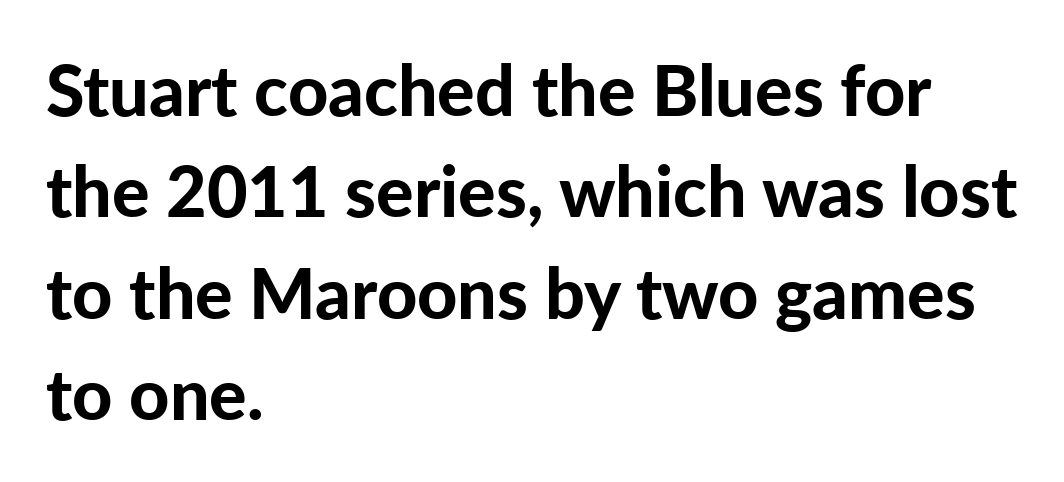
{"serif": "no", "italic": "no", "bold": "yes", "weight": "bold", "width": "normal", "stroke_contrast": "low", "x_height": "medium", "monospaced": "no", "underline": "no", "align": "left", "line_spacing": "normal", "line_spacing_ratio": 1.45, "letter_spacing": "normal", "letter_spacing_em": 0.0, "glyph_px": 70}
